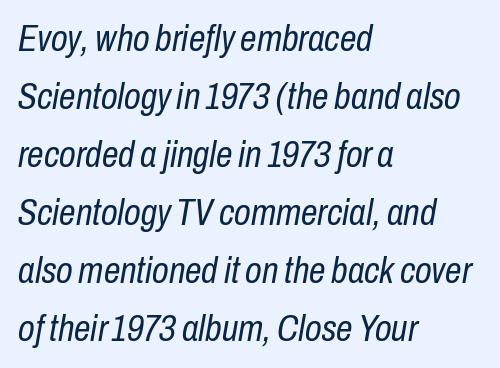
The image shows 37 px regular-weight, condensed type, italic (leaning right); set left-aligned, normal line spacing (1.57x), normal letter spacing, not underlined; low stroke contrast and a medium x-height.
